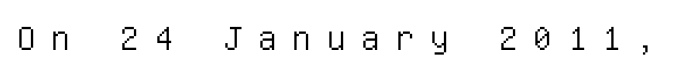
Check under the words: just untouched page. Quick note: not italic, upright. Check where the strokes stop: nothing finishes them off — pure sans. These lines have a slow, spaced-out rhythm from letter to letter.
